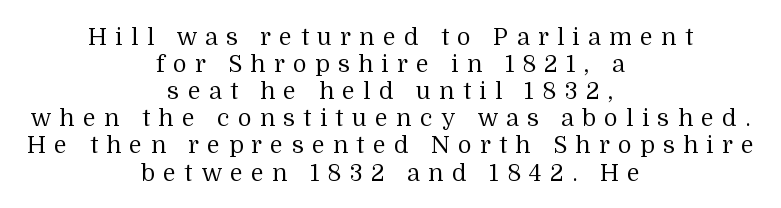
The image shows 24 px text type, upright; set centered, tight line spacing (1.13x), unusually wide letter spacing (+0.34 em), not underlined.
